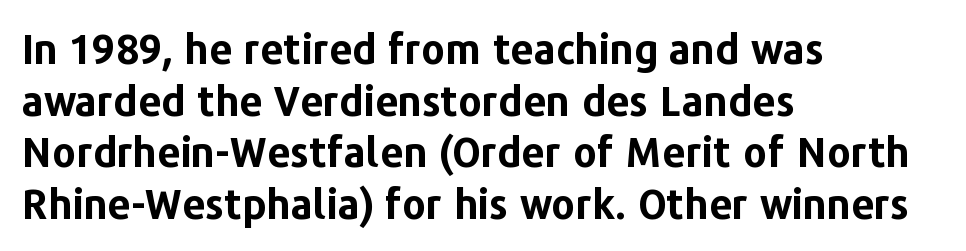
Q: Is the text bold? A: Yes.
Q: Is the text italic (slanted)? A: No, it is upright.
Q: Is the typeface a serif or a sans-serif typeface? A: Sans-serif.
Q: Is the text underlined? A: No.
Q: How is the paragraph aligned? A: Left-aligned.
Q: Is the spacing between letters normal or unusually wide? A: Normal.
Q: Is the spacing between lines tight, normal or loose? A: Normal.
Q: Width (condensed, normal, or wide)? A: Normal.
Q: Stroke contrast? A: Low.
Q: x-height? A: Medium.
Q: Monospaced? A: No.
